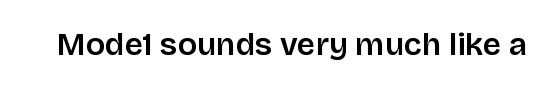
Letter spacing: default. A roman cut, with each character standing at attention. The gap between lines stays unmarked. The letters carry no serifs — their stems end cleanly without finishing strokes. Spacing verdict: proportional, widths tailored to each character.
